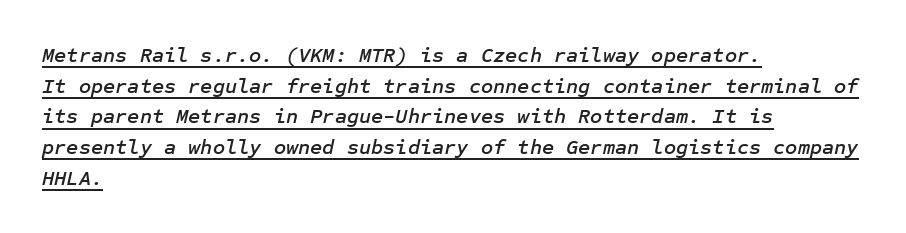
Q: Is the text italic (slanted)? A: Yes, it leans right by about 12 degrees.
Q: Is the text underlined? A: Yes.
Q: How is the paragraph aligned? A: Left-aligned.
Q: Is the spacing between letters normal or unusually wide? A: Normal.
Q: Is the spacing between lines tight, normal or loose? A: Normal.
